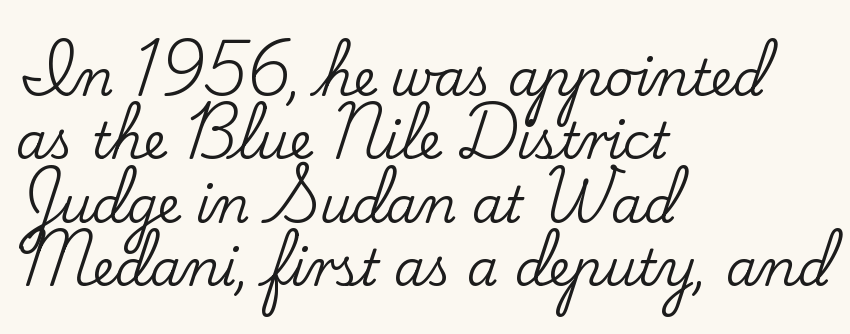
Q: Is the text italic (slanted)? A: Yes.
Q: Is the typeface a serif or a sans-serif typeface? A: Serif.
Q: Is the text underlined? A: No.
Q: How is the paragraph aligned? A: Left-aligned.
Q: Is the spacing between letters normal or unusually wide? A: Normal.
Q: Is the spacing between lines tight, normal or loose? A: Normal.
Q: Width (condensed, normal, or wide)? A: Normal.
Q: Stroke contrast? A: Low.
Q: x-height? A: Small.
Q: Monospaced? A: No.
